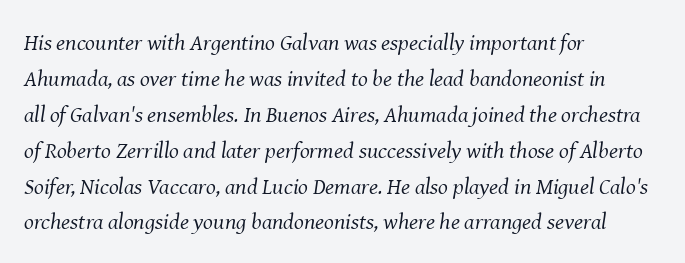
{"italic": "yes", "lean": "right", "slant_degrees": 8, "bold": "no", "underline": "no", "align": "left", "line_spacing": "normal", "line_spacing_ratio": 1.56, "letter_spacing": "normal", "letter_spacing_em": 0.0, "glyph_px": 23}
